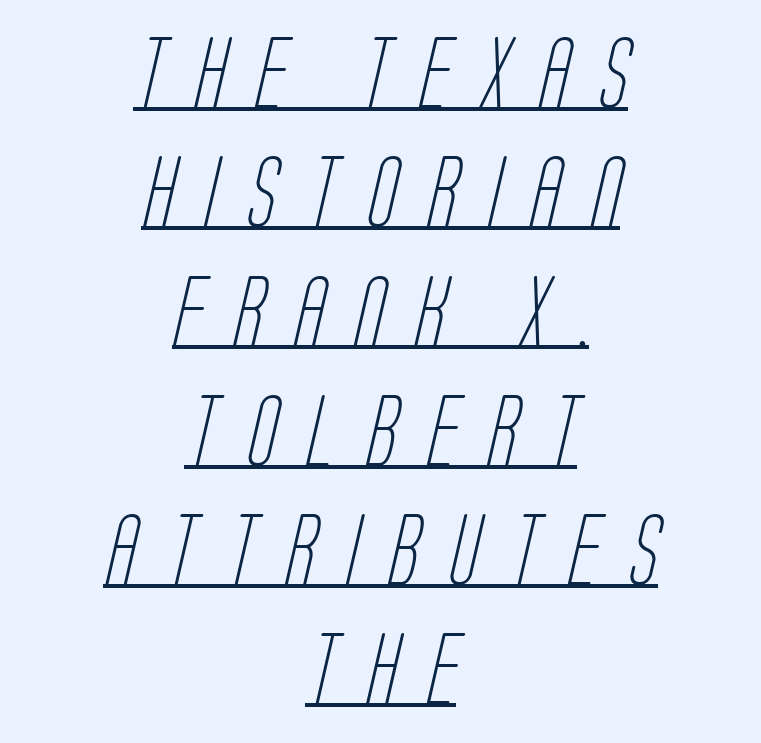
The image shows 71 px light, condensed sans-serif type; set centered, normal line spacing (1.68x), unusually wide letter spacing (+0.42 em), underlined; low stroke contrast and a large x-height.
